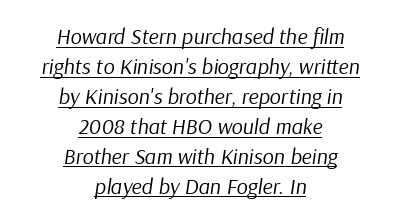
Leading: standard. Does the copy run flush right? No — it is centered line by line. Compared with undecorated copy, this sample adds a rule below the words. This rendering leaves character spacing at its baseline value. Weight: not bold — regular or lighter.
